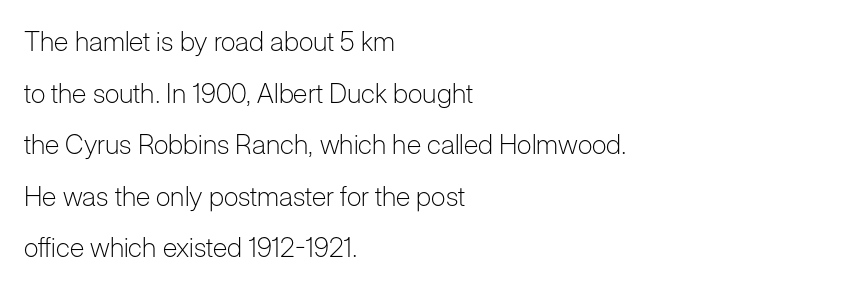
Q: Is the text bold? A: No.
Q: Is the text italic (slanted)? A: No, it is upright.
Q: Is the text underlined? A: No.
Q: How is the paragraph aligned? A: Left-aligned.
Q: Is the spacing between letters normal or unusually wide? A: Normal.
Q: Is the spacing between lines tight, normal or loose? A: Loose.
